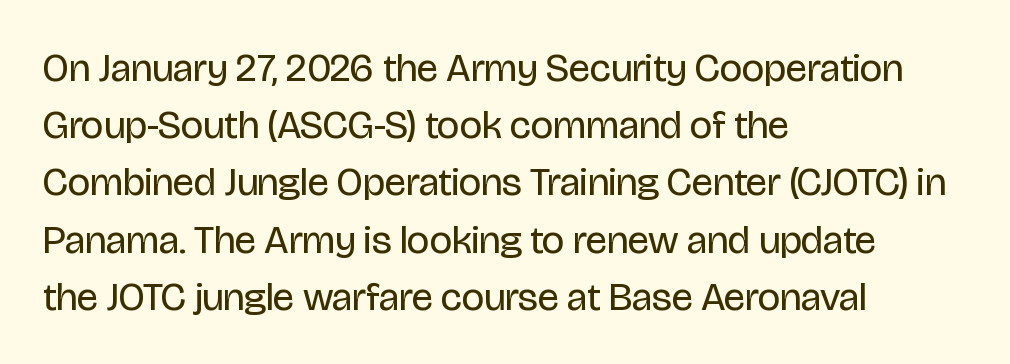
Q: Is the text bold? A: No.
Q: Is the text italic (slanted)? A: No, it is upright.
Q: Is the typeface a serif or a sans-serif typeface? A: Sans-serif.
Q: Is the text underlined? A: No.
Q: How is the paragraph aligned? A: Left-aligned.
Q: Is the spacing between letters normal or unusually wide? A: Normal.
Q: Is the spacing between lines tight, normal or loose? A: Normal.
Q: Width (condensed, normal, or wide)? A: Condensed.
Q: Stroke contrast? A: Low.
Q: x-height? A: Large.
Q: Monospaced? A: No.
